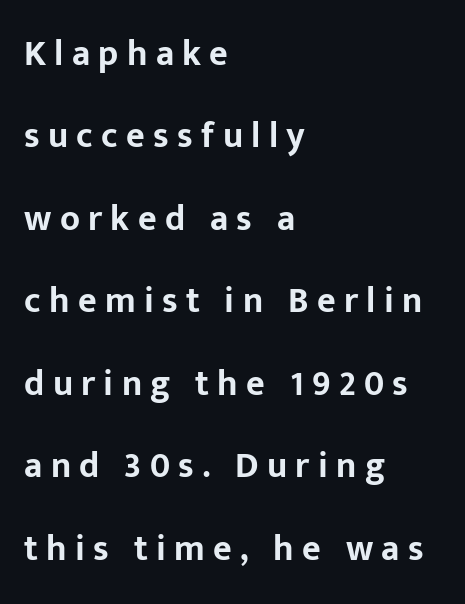
Strokes here are thick enough to call this a true bold. The type is letterspaced generously, with wide tracking. Reading down the block, your eye returns to a fixed left position each line. Line spacing here is loose. The rendering shows plain stroke endings on the letterforms — a sans-serif design. Letters rest on an invisible, unmarked baseline.
